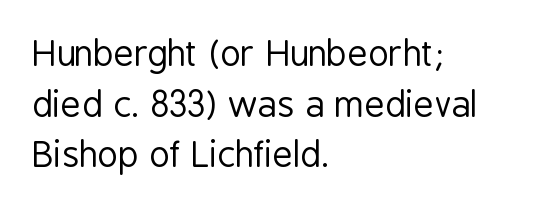
The glyphs are unaccompanied by any horizontal stroke below them. Nope, not italic — everything's standing straight. Regular leading. The face used here is proportionally spaced, like ordinary book or web type.
